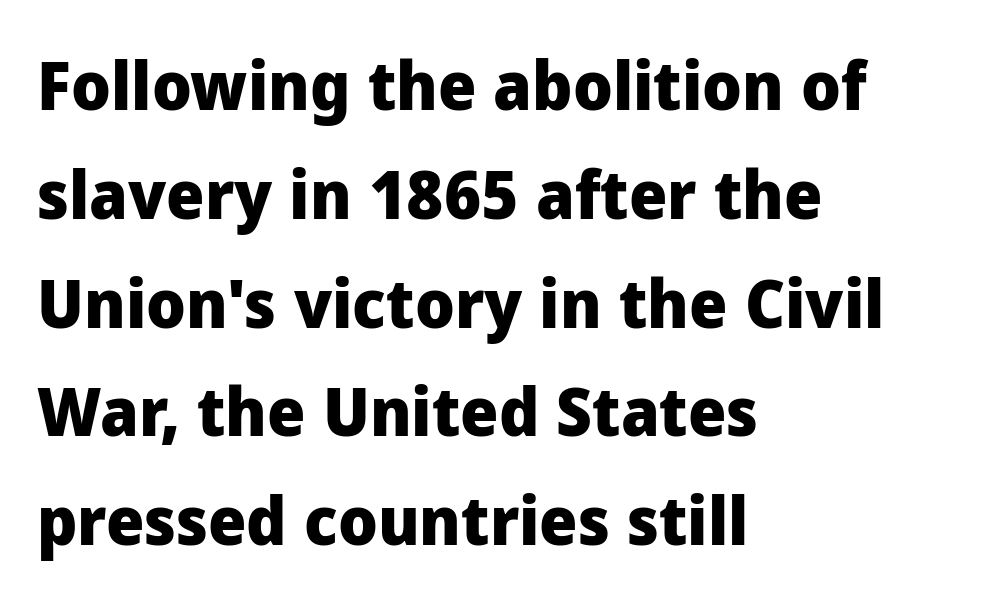
{"serif": "no", "italic": "no", "bold": "yes", "weight": "heavy", "width": "normal", "stroke_contrast": "low", "x_height": "medium", "monospaced": "no", "underline": "no", "align": "left", "line_spacing": "normal", "line_spacing_ratio": 1.6, "letter_spacing": "normal", "letter_spacing_em": 0.0, "glyph_px": 68}
